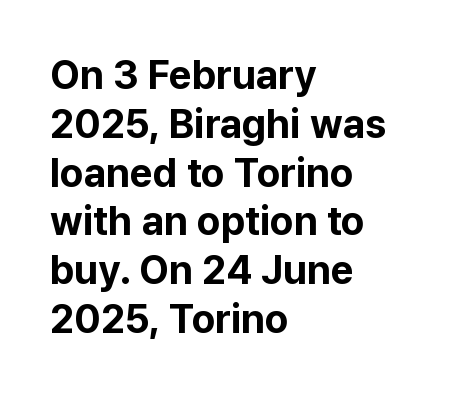
Q: Is the text bold? A: Yes.
Q: Is the text italic (slanted)? A: No, it is upright.
Q: Is the typeface a serif or a sans-serif typeface? A: Sans-serif.
Q: Is the text underlined? A: No.
Q: How is the paragraph aligned? A: Left-aligned.
Q: Is the spacing between letters normal or unusually wide? A: Normal.
Q: Width (condensed, normal, or wide)? A: Normal.
Q: Stroke contrast? A: Low.
Q: x-height? A: Medium.
Q: Monospaced? A: No.
